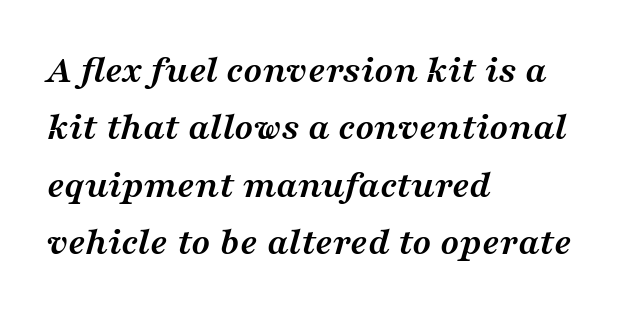
Q: Is the text bold? A: Yes.
Q: Is the text italic (slanted)? A: Yes, it leans right by about 16 degrees.
Q: Is the typeface a serif or a sans-serif typeface? A: Serif.
Q: Is the text underlined? A: No.
Q: How is the paragraph aligned? A: Left-aligned.
Q: Is the spacing between letters normal or unusually wide? A: Normal.
Q: Is the spacing between lines tight, normal or loose? A: Normal.
Q: Width (condensed, normal, or wide)? A: Wide.
Q: Stroke contrast? A: Medium.
Q: x-height? A: Medium.
Q: Monospaced? A: No.
